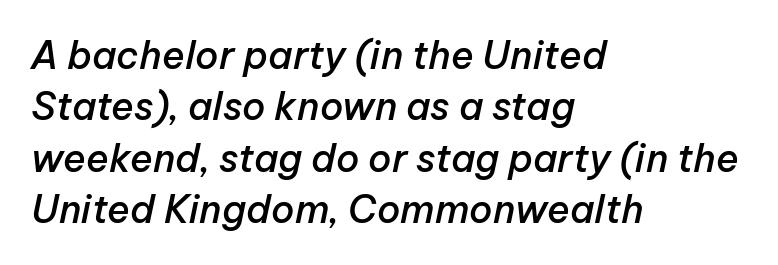
The image shows 38 px semibold type, italic (leaning right); set left-aligned, normal line spacing (1.35x), normal letter spacing, not underlined; low stroke contrast and a medium x-height.
